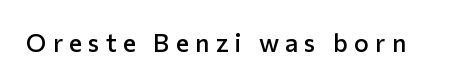
The image shows 25 px text type, upright; set unusually wide letter spacing (+0.25 em), not underlined.
